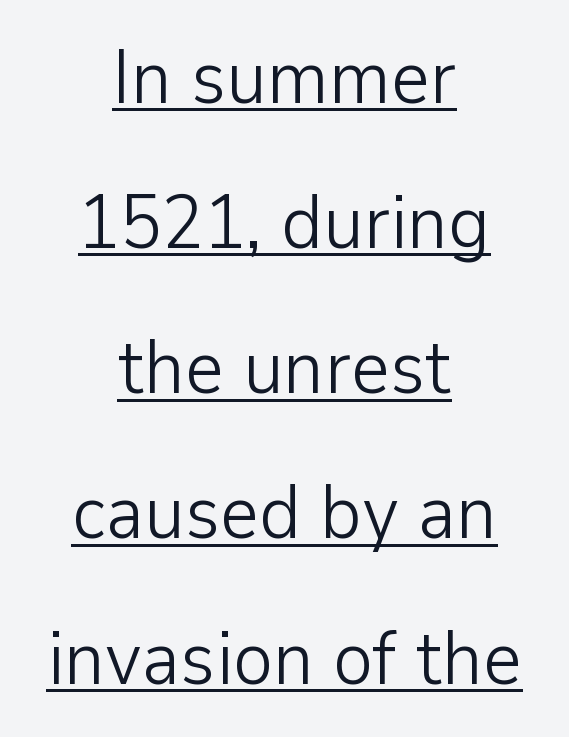
Summary of weight: not heavy and not bold. The face used here is proportionally spaced, like ordinary book or web type. Short note: letters normally spaced. Whoever set this chose breathing room over compactness in the vertical rhythm.
